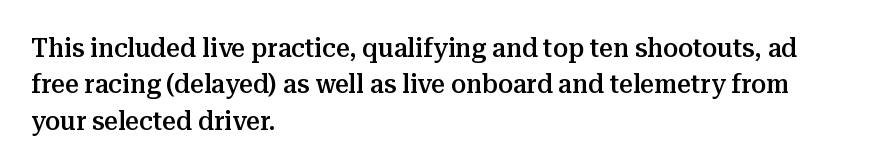
Heft: intermediate — a semibold. The block of text has a typical density, with ordinary space between rows. Descenders hang freely into open space. The rendering anchors every line to the left-hand side.
